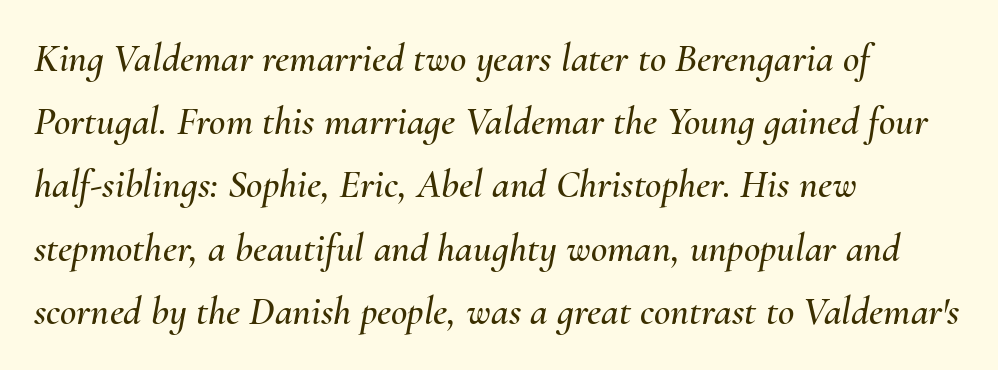
Nobody drew a line under any word here. Is the letter spacing exaggerated? No — it looks like the ordinary default. These lines are set flush left with a ragged right edge. Is this a fixed-width face? No — the glyphs have proportional, varying widths.
